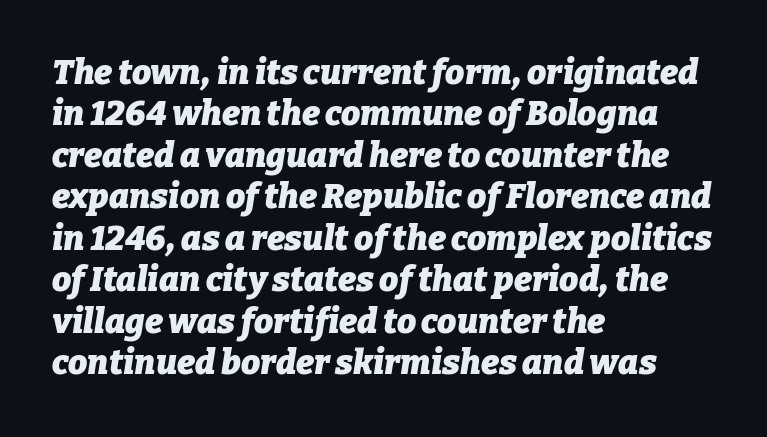
The image shows 34 px heavy type, italic (leaning right); set left-aligned, line spacing 1.22x, normal letter spacing, not underlined; low stroke contrast and a medium x-height.
